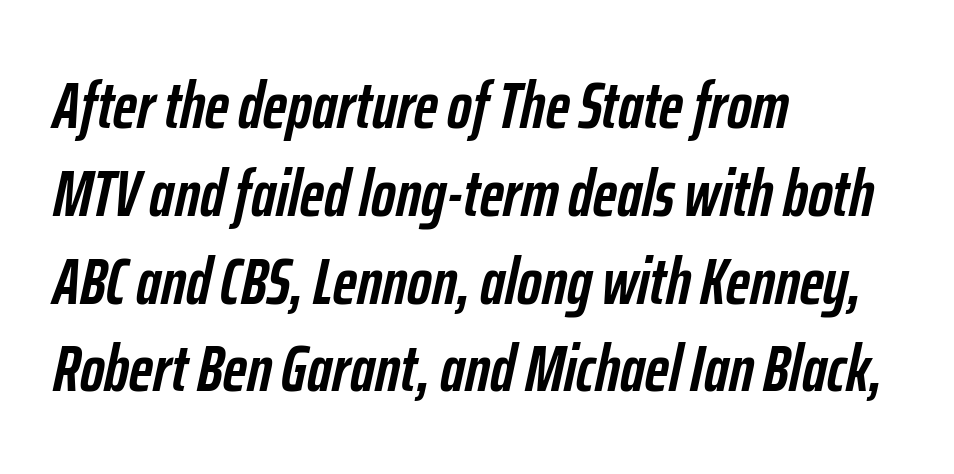
Teacher's note: observe the even left margin — that is flush-left alignment. The face used here is rendered with its standard letterfit. Honestly, there is no underline to notice here at all. The typesetting leans heavy: a genuine bold. The designer left line spacing at the default.
